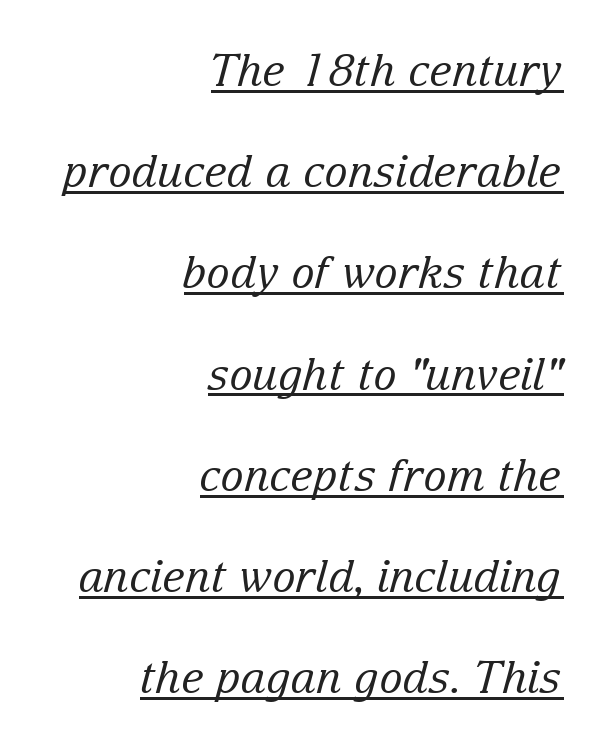
Compared with typical body copy, the letter spacing here is the same. One glance says open: line gaps are wider than usual. Glance below the letters and you will spot a drawn line. This reads as an unemphasized weight, regular at the heaviest. This is serif lettering, the kind often seen in printed books. A typesetter would call this proportional, since set widths differ per character.
